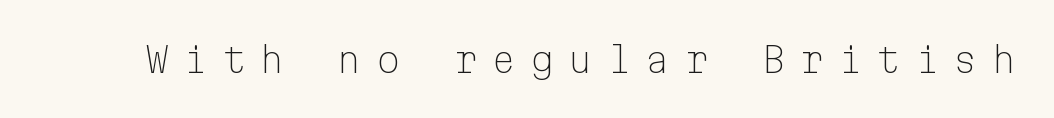
The image shows 35 px light sans-serif type, upright, monospaced; set unusually wide letter spacing (+0.4 em), not underlined; low stroke contrast and a medium x-height.
